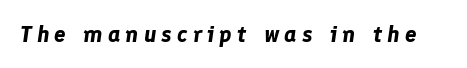
The foot of each line stays bare and open. The text carries the slant typical of an italic or oblique font. The strokes are fattened all the way to bold. These lines have a slow, spaced-out rhythm from letter to letter.
